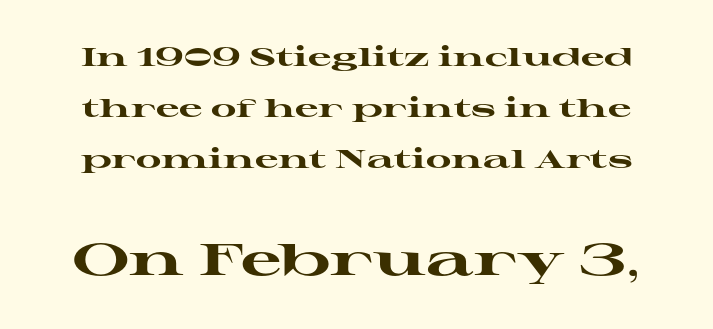
The line texture is even and compact thanks to regular tracking. The line-height multiplier appears high, well above default. This sample has the flowing, uneven cadence of proportional lettering. Stroke terminals: seriffed. Top chunk: small. Bottom chunk: large.
